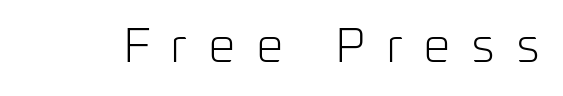
Q: Is the text bold? A: No.
Q: Is the text italic (slanted)? A: No, it is upright.
Q: Is the typeface a serif or a sans-serif typeface? A: Sans-serif.
Q: Is the text underlined? A: No.
Q: Is the spacing between letters normal or unusually wide? A: Unusually wide.
Q: Width (condensed, normal, or wide)? A: Normal.
Q: Stroke contrast? A: Low.
Q: x-height? A: Medium.
Q: Monospaced? A: No.
